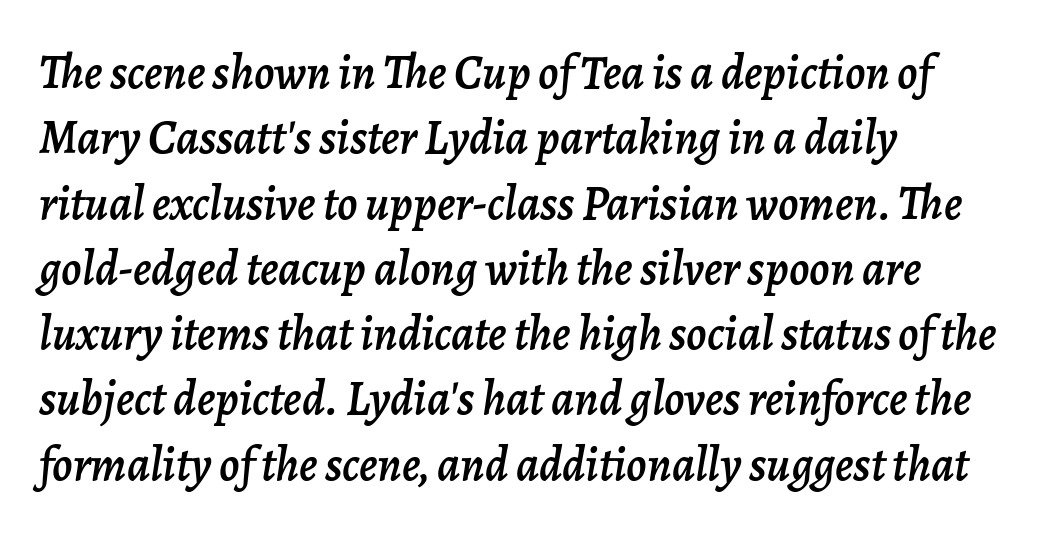
The text carries the slant typical of an italic or oblique font. The passage shown is typed in a proportional face where columns would drift. Honestly, the row spacing looks completely unremarkable. Teacher's note: observe the even left margin — that is flush-left alignment. Underline: absent.
